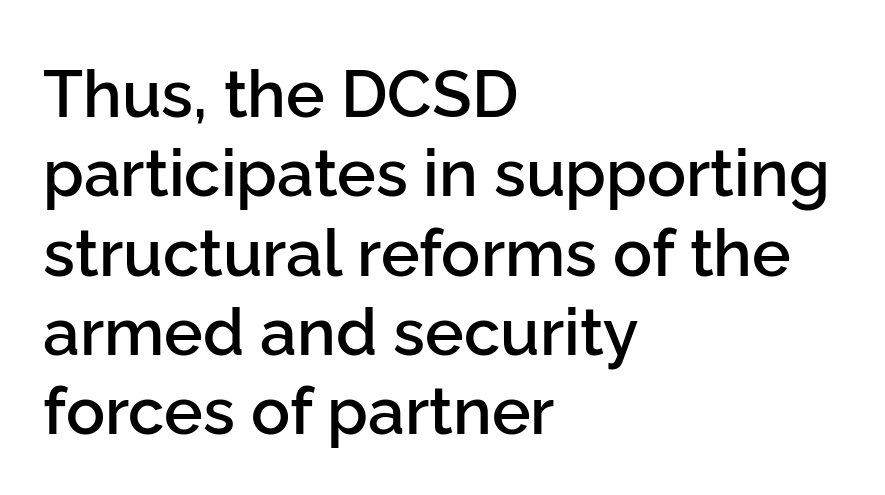
The passage shown is not underscored anywhere. The face used here is proportionally spaced, like ordinary book or web type. Emphasis by weight is partial: semibold. Unlike a traditional serif, this face leaves its strokes unadorned. No extra tracking has been applied to these lines.
